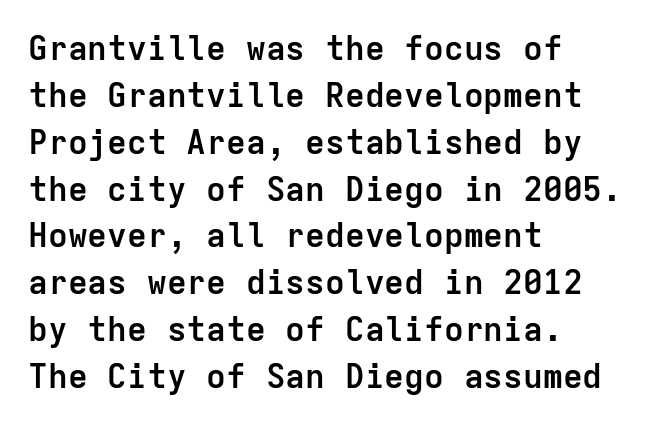
No italicization has been applied; the sample stays upright. Reading down the column, the eye jumps a familiar distance to each next line. Look at the bottom of the vertical strokes: they stop flat, with no serifs. The passage shown has conventional tracking throughout. The rendering uses typewriter-style spacing with identical character cells. The rag falls on the right side of this text block.
